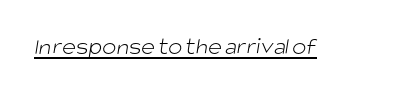
The image shows 24 px text type; set normal letter spacing, underlined.
